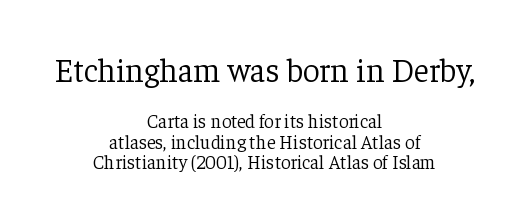
{"serif": "yes", "italic": "no", "bold": "no", "weight": "light", "width": "normal", "stroke_contrast": "low", "x_height": "medium", "monospaced": "no", "underline": "no", "align": "center", "line_spacing": "tight", "line_spacing_ratio": 1.06, "letter_spacing": "normal", "letter_spacing_em": 0.0, "larger_block": "first", "size_ratio": 1.74, "glyph_px": 33}
